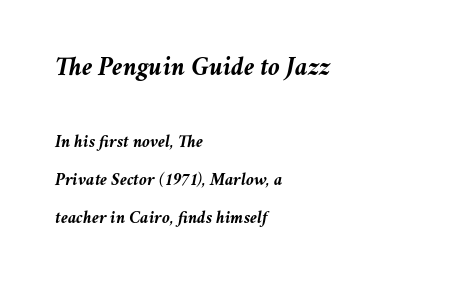
Is there much room between lines? Yes — plenty of vertical air separates them. Notice how thick the strokes are: this is what a full bold looks like. The face used here is rendered with its standard letterfit. Characters are canted at an angle relative to the baseline's perpendicular.
